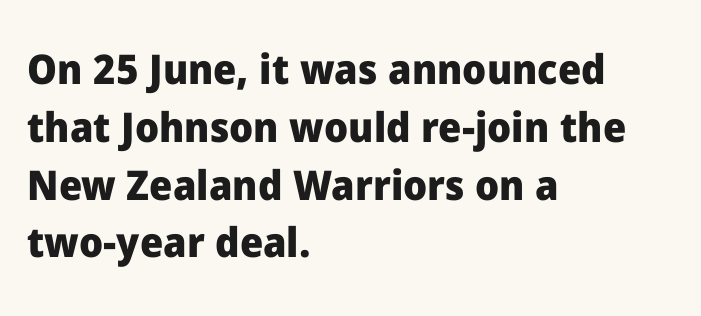
The image shows 41 px heavy sans-serif type, upright; set left-aligned, normal line spacing (1.41x), normal letter spacing, not underlined; low stroke contrast and a medium x-height.
